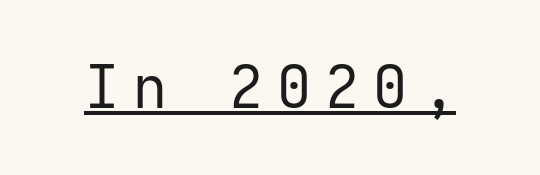
Q: Is the text bold? A: No.
Q: Is the text italic (slanted)? A: No, it is upright.
Q: Is the typeface a serif or a sans-serif typeface? A: Sans-serif.
Q: Is the text underlined? A: Yes.
Q: Is the spacing between letters normal or unusually wide? A: Unusually wide.
Q: Width (condensed, normal, or wide)? A: Normal.
Q: Stroke contrast? A: Low.
Q: x-height? A: Medium.
Q: Monospaced? A: Yes.
